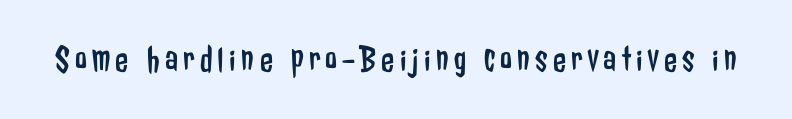
{"serif": "no", "italic": "no", "bold": "no", "weight": "regular", "width": "condensed", "stroke_contrast": "low", "x_height": "medium", "monospaced": "no", "underline": "no", "glyph_px": 38}
